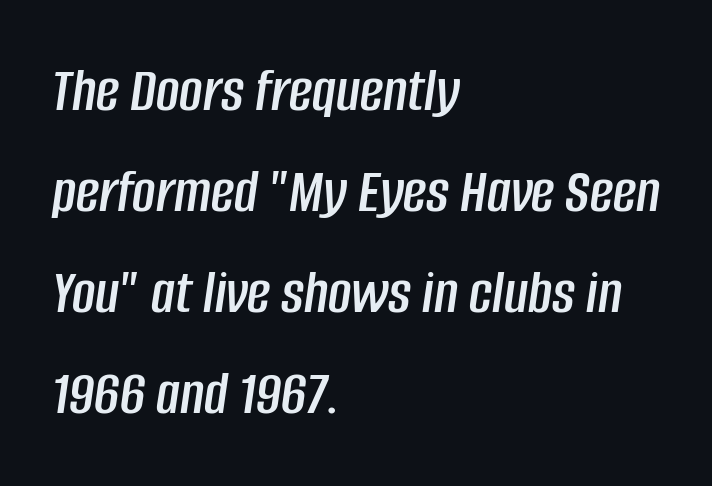
The image shows 64 px condensed type, italic (leaning right); set left-aligned, normal line spacing (1.58x), normal letter spacing, not underlined; low stroke contrast and a large x-height.
